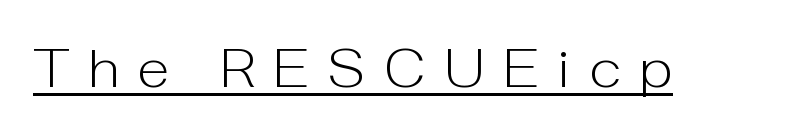
Style check: upright. The text was rendered using a sans face with plain stroke endings. The strokes carry an ordinary text weight at most. Somebody hit Ctrl+U on this one — the words are underlined. The letters advance in unequal steps, a hallmark of proportional type. The tracking jumps out immediately: characters are airy and widely separated.
